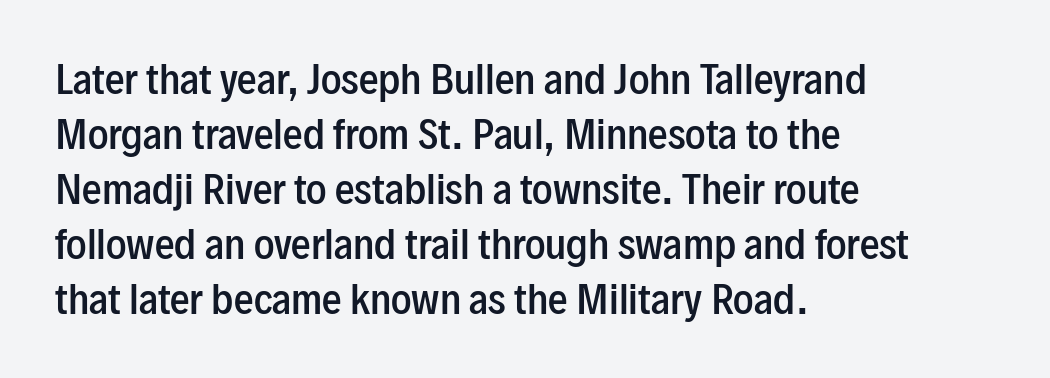
{"serif": "no", "italic": "no", "bold": "semi", "weight": "semibold", "width": "condensed", "stroke_contrast": "low", "x_height": "medium", "monospaced": "no", "underline": "no", "align": "left", "line_spacing": "normal", "line_spacing_ratio": 1.41, "letter_spacing": "normal", "letter_spacing_em": 0.0, "glyph_px": 39}
